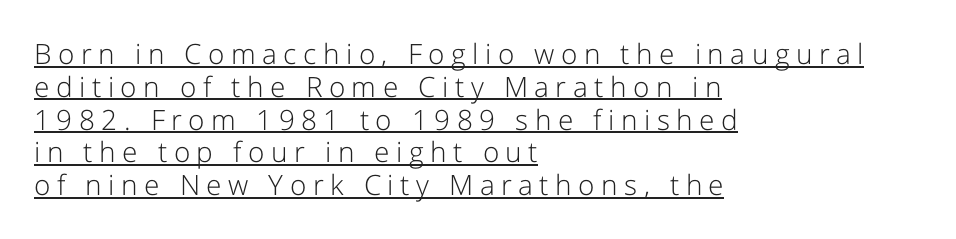
{"serif": "no", "italic": "no", "bold": "no", "weight": "light", "width": "normal", "stroke_contrast": "low", "x_height": "medium", "monospaced": "no", "underline": "yes", "align": "left", "line_spacing_ratio": 1.17, "letter_spacing": "wide", "letter_spacing_em": 0.23, "glyph_px": 28}
